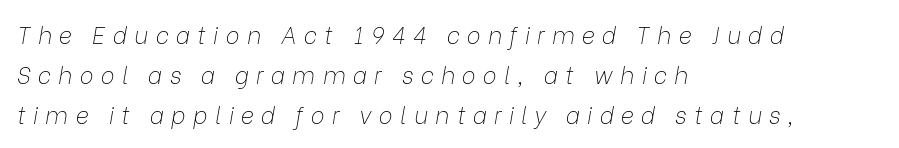
Does the copy run flush right? No — it runs flush left. The face looks like a standard text weight, possibly lighter. Style check: oblique. The space directly below the letters is spotless.
